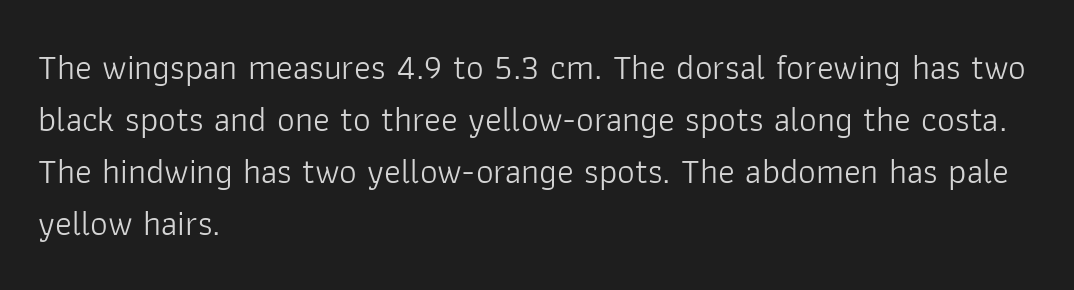
{"serif": "no", "italic": "no", "bold": "no", "weight": "light", "width": "normal", "stroke_contrast": "low", "x_height": "medium", "monospaced": "no", "underline": "no", "align": "left", "line_spacing": "normal", "line_spacing_ratio": 1.49, "letter_spacing": "normal", "letter_spacing_em": 0.0, "glyph_px": 35}
